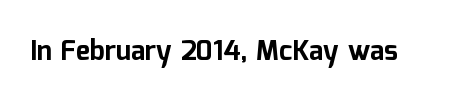
What stands out about the letter spacing? Nothing — it is the standard amount. No italicization has been applied; the sample stays upright. The gap between lines stays unmarked. Thick stems and heavy bowls — unmistakably bold.
